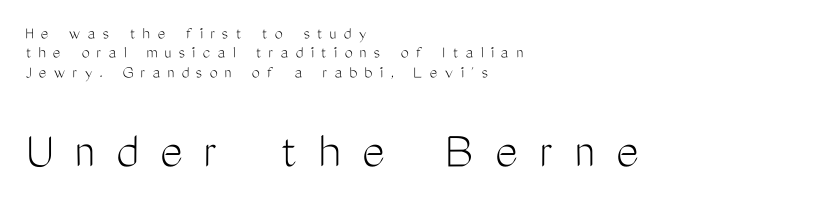
The image shows 54 px light, condensed sans-serif type, upright; set left-aligned, tight line spacing (1.07x), unusually wide letter spacing (+0.4 em), not underlined; the second (bottom) block is 3.0x larger; medium stroke contrast and a medium x-height.
